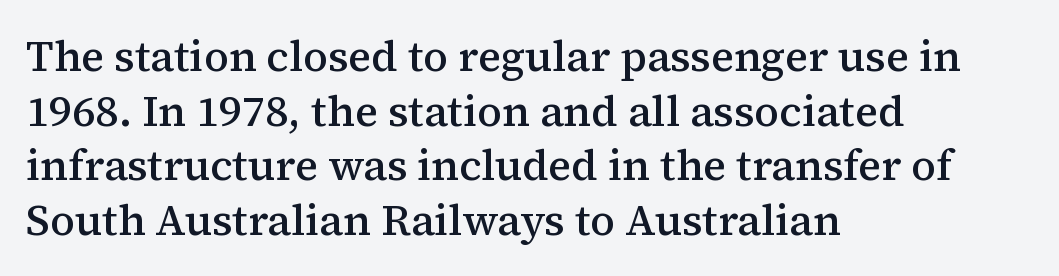
{"serif": "yes", "italic": "no", "bold": "semi", "weight": "semibold", "width": "normal", "stroke_contrast": "medium", "x_height": "medium", "monospaced": "no", "underline": "no", "align": "left", "line_spacing": "normal", "line_spacing_ratio": 1.27, "letter_spacing": "normal", "letter_spacing_em": 0.0, "glyph_px": 43}
